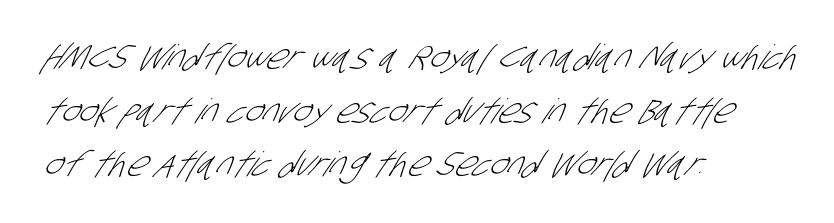
Q: Is the text bold? A: No.
Q: Is the typeface a serif or a sans-serif typeface? A: Sans-serif.
Q: Is the text underlined? A: No.
Q: How is the paragraph aligned? A: Left-aligned.
Q: Is the spacing between letters normal or unusually wide? A: Normal.
Q: Is the spacing between lines tight, normal or loose? A: Normal.
Q: Width (condensed, normal, or wide)? A: Condensed.
Q: Stroke contrast? A: Low.
Q: x-height? A: Large.
Q: Monospaced? A: No.
